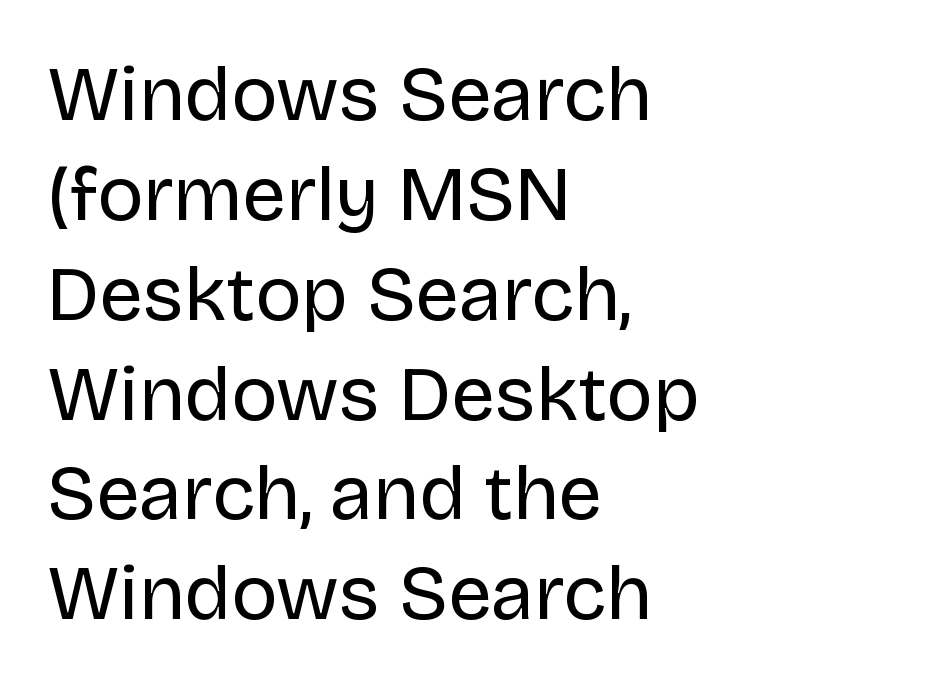
Words float on clear page, feet unadorned. Normally led — the rows are evenly, conventionally spaced. You could not count columns in this text — the font is proportionally spaced. The compositor pushed each line to the left boundary.
